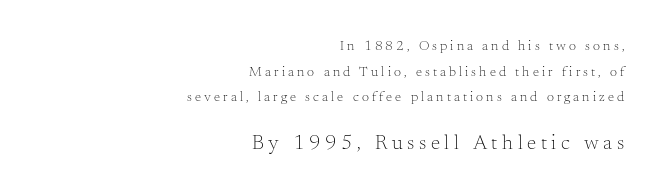
Q: Is the text bold? A: No.
Q: Is the text italic (slanted)? A: No, it is upright.
Q: Is the text underlined? A: No.
Q: How is the paragraph aligned? A: Right-aligned.
Q: Is the spacing between letters normal or unusually wide? A: Unusually wide.
Q: Which block of text is set in a larger size, the first (top) or the second (bottom)? A: The second (bottom) one.
